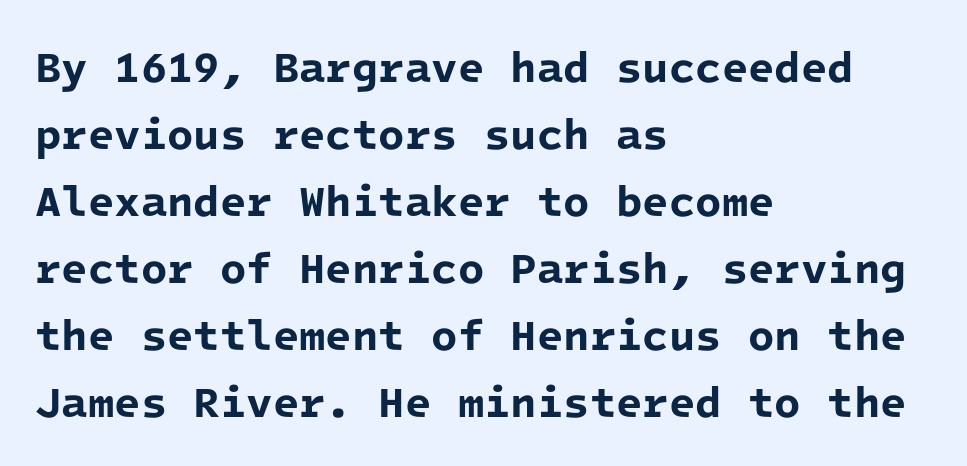
The image shows 43 px bold sans-serif type, monospaced; set left-aligned, normal line spacing (1.56x), normal letter spacing, not underlined; low stroke contrast and a medium x-height.
